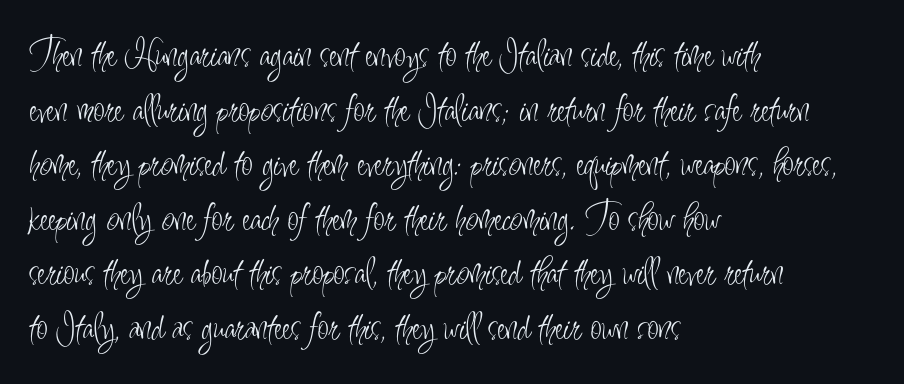
The image shows 41 px light, condensed sans-serif type; set left-aligned, normal line spacing (1.33x), normal letter spacing, not underlined; low stroke contrast and a small x-height.
